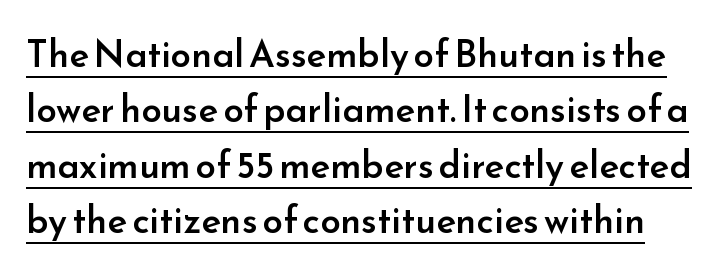
Q: Is the text bold? A: Semi-bold.
Q: Is the text italic (slanted)? A: No, it is upright.
Q: Is the typeface a serif or a sans-serif typeface? A: Sans-serif.
Q: Is the text underlined? A: Yes.
Q: Is the spacing between letters normal or unusually wide? A: Normal.
Q: Is the spacing between lines tight, normal or loose? A: Normal.
Q: Width (condensed, normal, or wide)? A: Normal.
Q: Stroke contrast? A: Low.
Q: x-height? A: Small.
Q: Monospaced? A: No.
